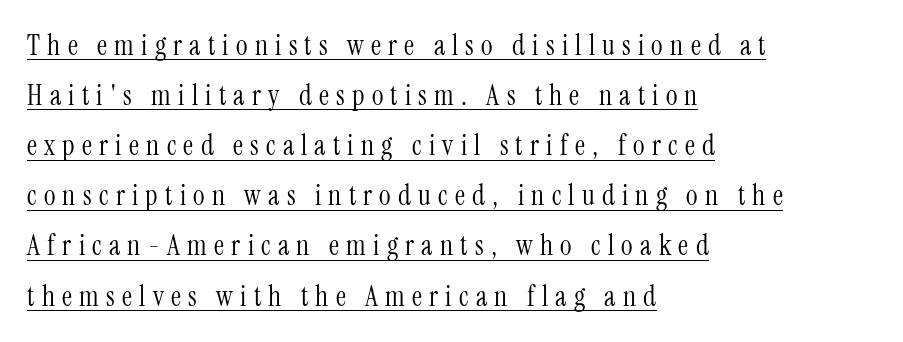
Q: Is the text bold? A: No.
Q: Is the text italic (slanted)? A: No, it is upright.
Q: Is the typeface a serif or a sans-serif typeface? A: Serif.
Q: Is the text underlined? A: Yes.
Q: How is the paragraph aligned? A: Left-aligned.
Q: Is the spacing between letters normal or unusually wide? A: Unusually wide.
Q: Width (condensed, normal, or wide)? A: Condensed.
Q: Stroke contrast? A: Medium.
Q: x-height? A: Medium.
Q: Monospaced? A: No.
